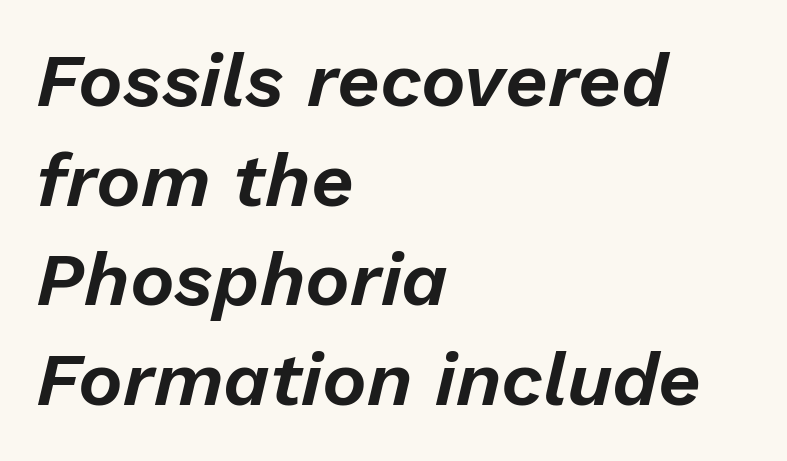
The specimen reads as italic at a glance. How would I describe the line gaps? Plain and ordinary. What stands out about the letter spacing? Nothing — it is the standard amount. The passage shown is typed in a proportional face where columns would drift. The zone under the glyphs is completely vacant. The typesetter chose a ragged-right arrangement here.
